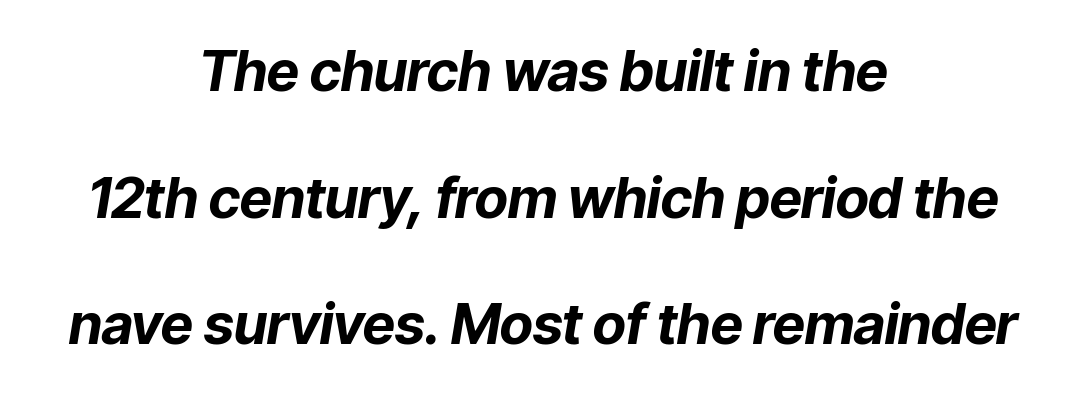
{"italic": "yes", "lean": "right", "slant_degrees": 9, "bold": "yes", "weight": "bold", "width": "normal", "stroke_contrast": "low", "x_height": "medium", "monospaced": "no", "underline": "no", "align": "center", "line_spacing": "loose", "line_spacing_ratio": 2.26, "letter_spacing": "normal", "letter_spacing_em": 0.0, "glyph_px": 56}
